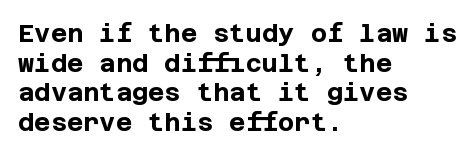
{"italic": "no", "bold": "yes", "underline": "no", "align": "left", "line_spacing_ratio": 1.19, "letter_spacing": "normal", "letter_spacing_em": 0.0, "glyph_px": 25}
